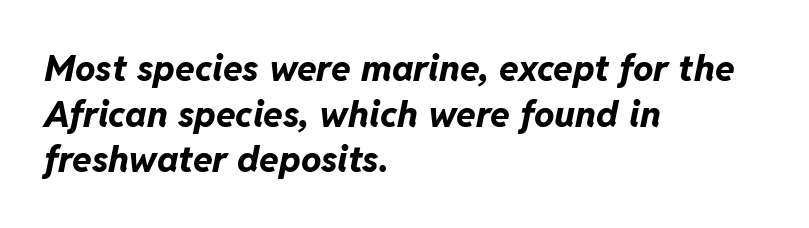
The image shows 36 px bold type, italic (leaning right); set left-aligned, normal line spacing (1.27x), normal letter spacing, not underlined; low stroke contrast and a medium x-height.
